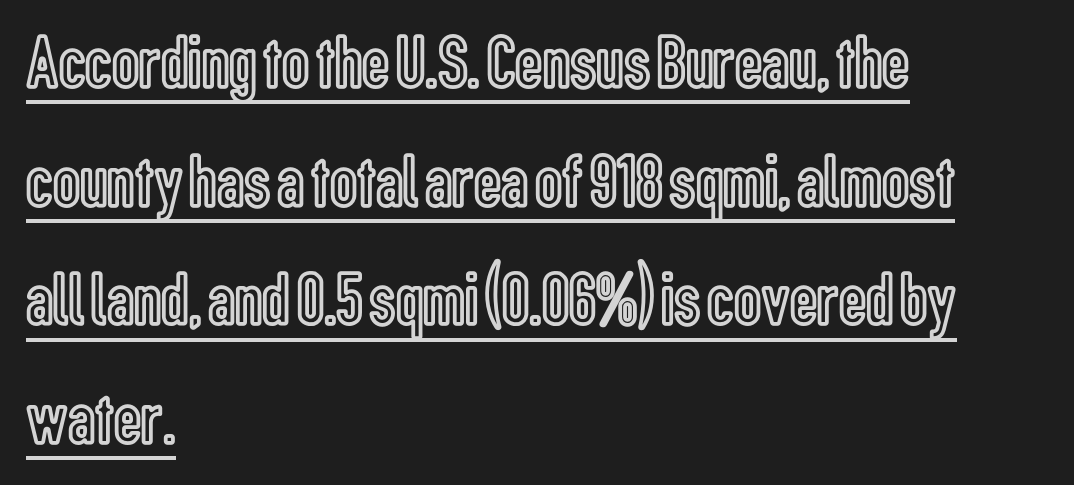
If you drew a ruler down the left edge, every line would touch it. Upright lettering throughout. Every word sits above its own underline. Characters follow at the spacing the type designer built in. This sample keeps an unexceptional amount of space between lines. Looks like regular typesetting: each glyph gets only the width it needs.
